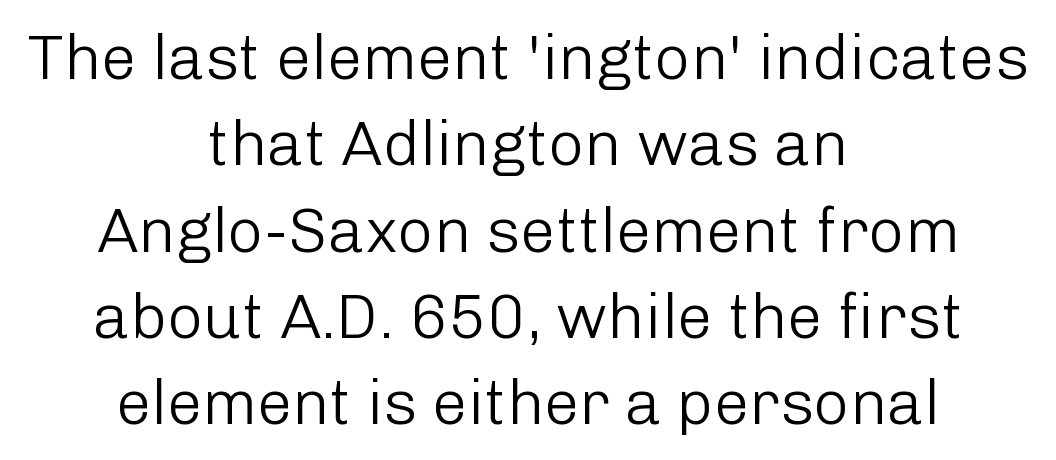
The image shows 63 px light sans-serif type, upright; set centered, normal line spacing (1.37x), normal letter spacing, not underlined; low stroke contrast and a medium x-height.
